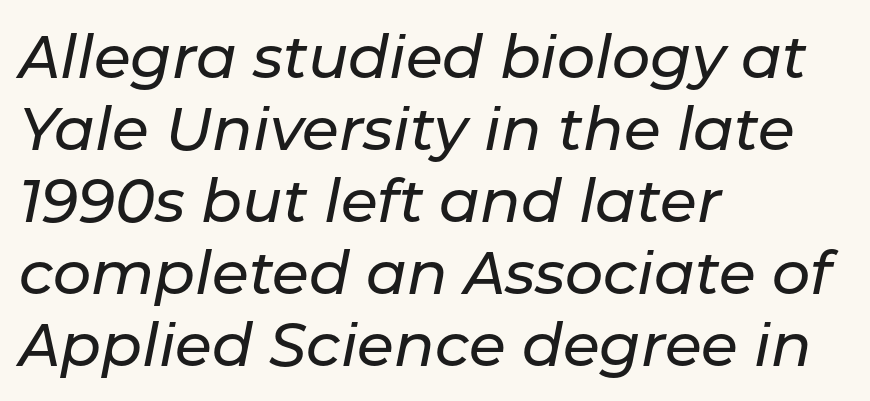
{"italic": "yes", "lean": "right", "slant_degrees": 11, "width": "normal", "stroke_contrast": "low", "x_height": "medium", "monospaced": "no", "underline": "no", "align": "left", "line_spacing_ratio": 1.2, "letter_spacing": "normal", "letter_spacing_em": 0.0, "glyph_px": 60}
